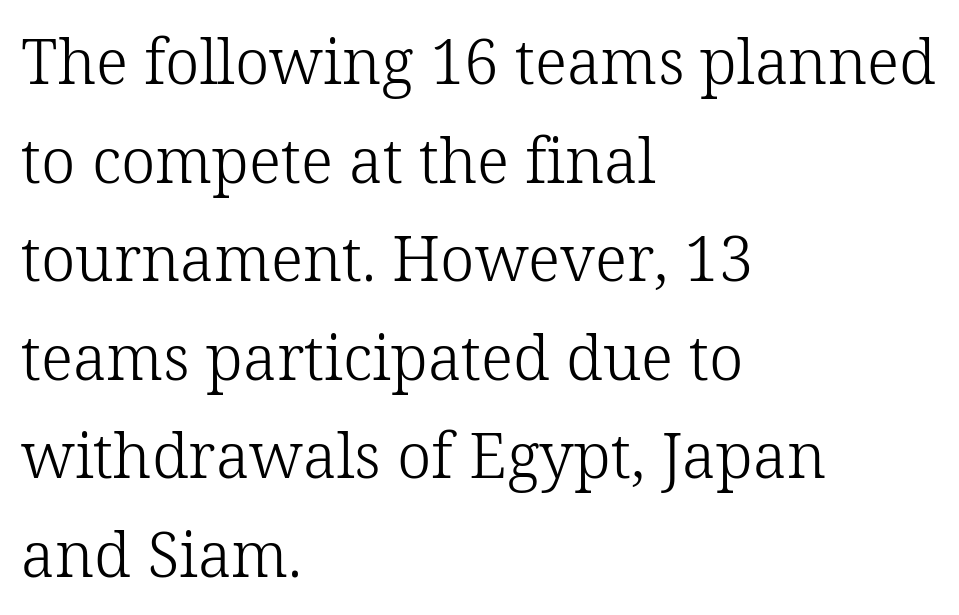
{"serif": "yes", "italic": "no", "bold": "no", "weight": "light", "width": "normal", "stroke_contrast": "low", "x_height": "medium", "monospaced": "no", "underline": "no", "align": "left", "line_spacing": "normal", "line_spacing_ratio": 1.59, "letter_spacing": "normal", "letter_spacing_em": 0.0, "glyph_px": 62}
